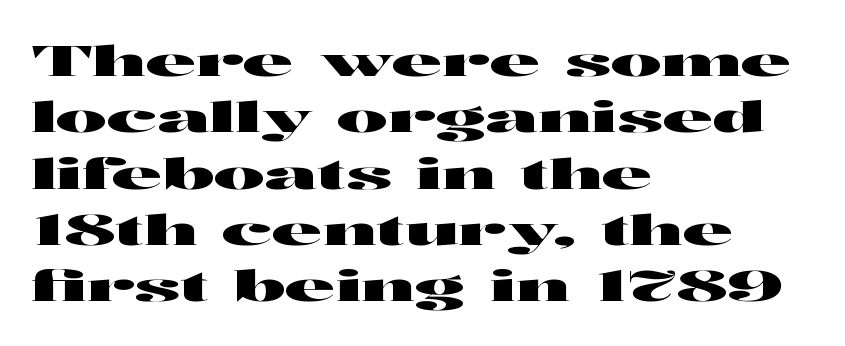
Look at the bottom of the vertical strokes: they stop flat, with no serifs. This rendering leaves character spacing at its baseline value. What's the leading like? Ordinary, nothing unusual. You could not count columns in this text — the font is proportionally spaced.
